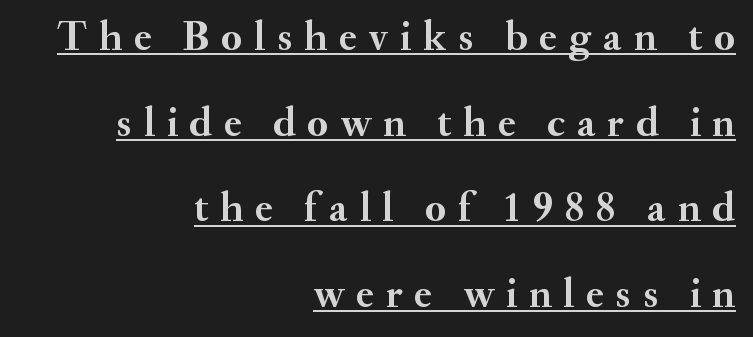
{"serif": "yes", "italic": "no", "bold": "yes", "weight": "semibold", "width": "normal", "stroke_contrast": "medium", "x_height": "small", "monospaced": "no", "underline": "yes", "align": "right", "line_spacing": "loose", "line_spacing_ratio": 2.04, "letter_spacing": "wide", "letter_spacing_em": 0.28, "glyph_px": 42}
